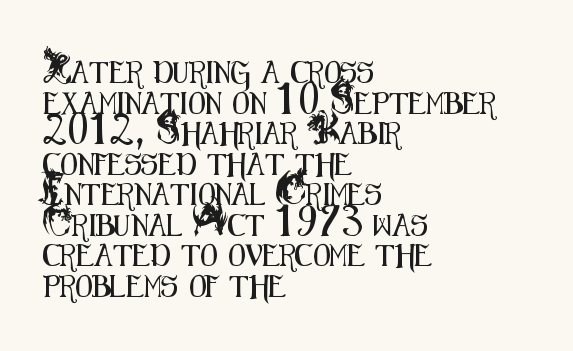
{"italic": "no", "underline": "no", "align": "left", "line_spacing": "normal", "line_spacing_ratio": 1.39, "letter_spacing": "normal", "letter_spacing_em": 0.0, "glyph_px": 22}
